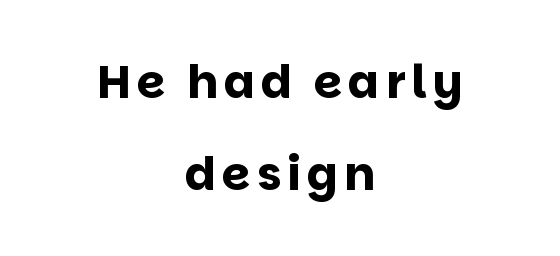
If you folded the block vertically in half, each line would mirror itself in length. Ordinary non-slanted type is in use. Baseline-to-baseline distance is far greater than the letter height. The area under the type is left untouched. This sample uses a sans-serif face.
